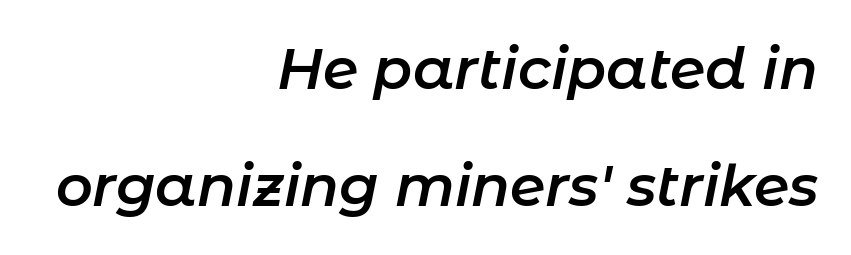
A typesetter would call this zero additional tracking. The gap between lines stays unmarked. On the weight axis this lands at semibold, roughly 600. Slant detected: the letters are inclined.
